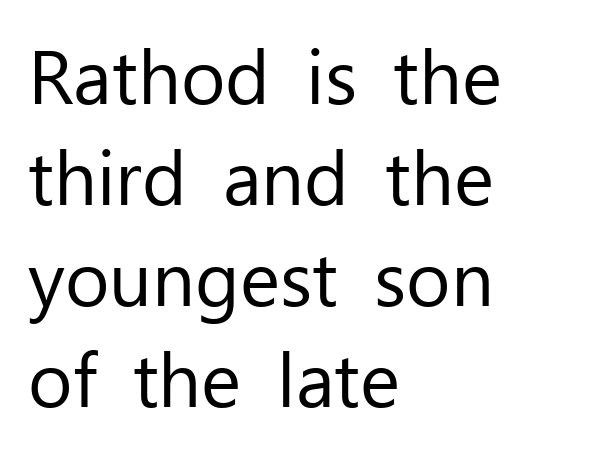
The image shows 76 px regular-weight sans-serif type, upright; set left-aligned, normal line spacing (1.33x), normal letter spacing, not underlined; low stroke contrast and a medium x-height.
